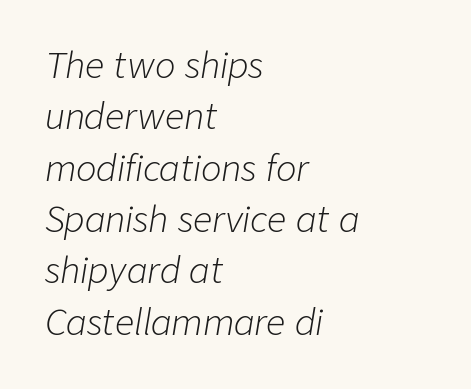
A clean baseline with only descenders dipping below it. The letters advance in unequal steps, a hallmark of proportional type. Line spacing here is normal. Weight: regular or lighter.
